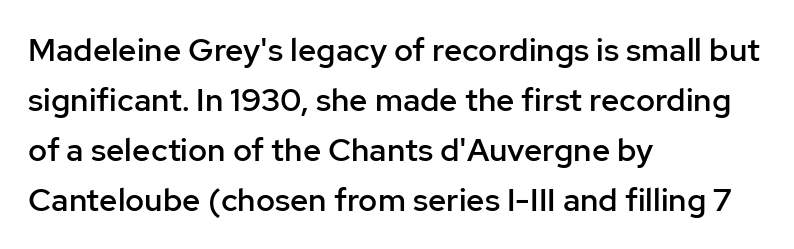
{"serif": "no", "italic": "no", "bold": "semi", "weight": "semibold", "width": "normal", "stroke_contrast": "low", "x_height": "medium", "monospaced": "no", "underline": "no", "align": "left", "line_spacing": "normal", "line_spacing_ratio": 1.56, "letter_spacing": "normal", "letter_spacing_em": 0.0, "glyph_px": 32}
